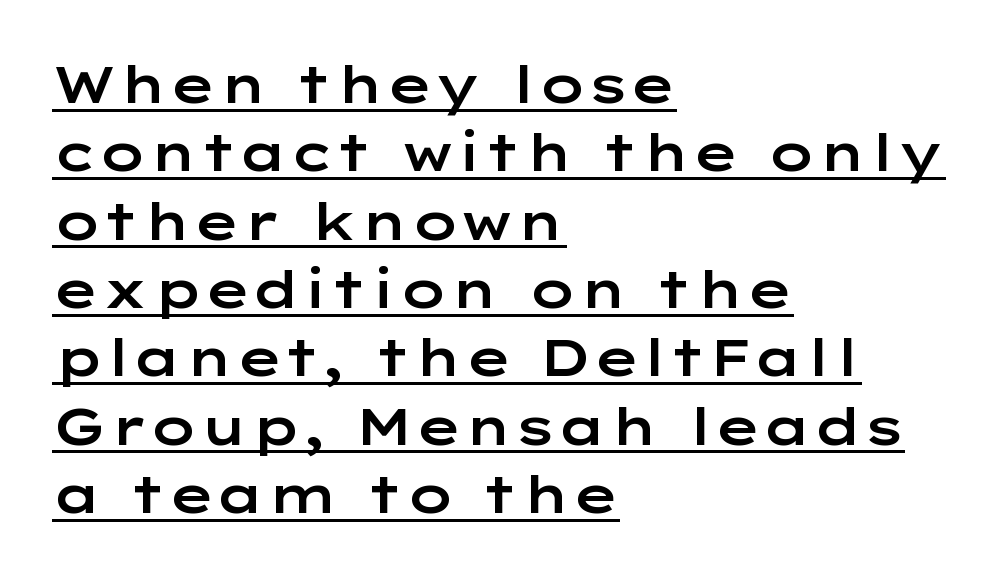
The image shows 51 px wide sans-serif type, upright; set left-aligned, normal line spacing (1.34x), normal letter spacing, underlined; low stroke contrast and a medium x-height.
